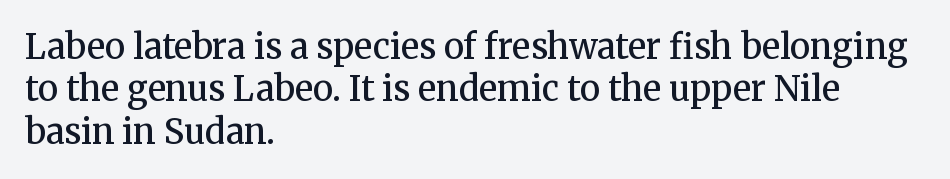
The image shows 34 px semibold serif type, upright; set left-aligned, normal line spacing (1.25x), normal letter spacing, not underlined; medium stroke contrast and a medium x-height.
